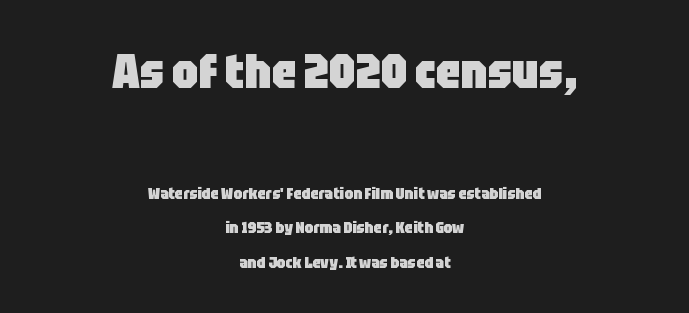
The image shows 48 px heavy, condensed sans-serif type, upright; set centered, loose line spacing (2.17x), normal letter spacing, not underlined; the first (top) block is 3.0x larger; low stroke contrast and a large x-height.
